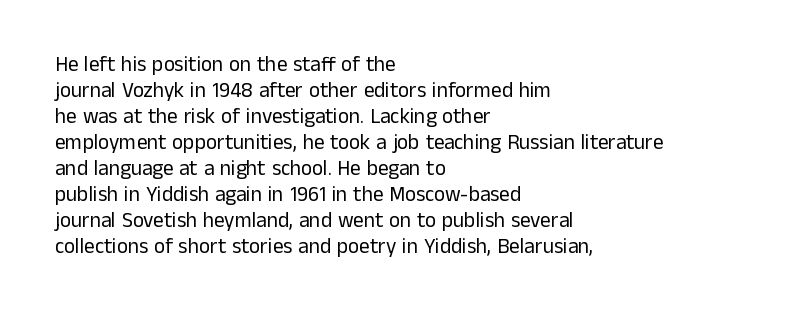
The image shows 21 px text type, upright; set left-aligned, line spacing 1.24x, normal letter spacing, not underlined.
